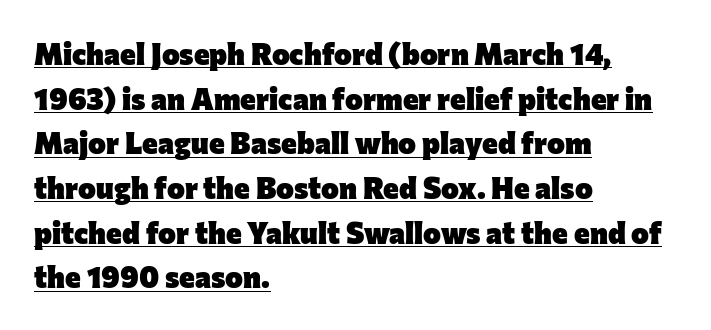
Weight check: bold — yes, fully. Each letter keeps its own natural width here, so spacing adapts to shape. Vertical spacing — default. No italicization has been applied; the sample stays upright.
